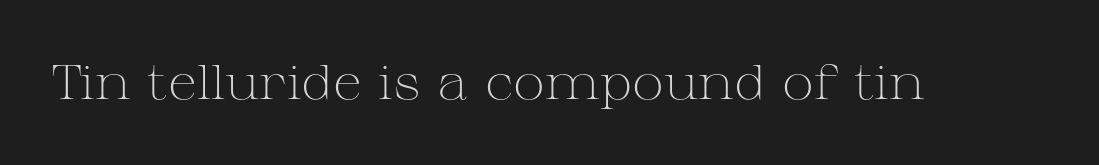
{"serif": "yes", "italic": "no", "bold": "no", "weight": "light", "width": "wide", "stroke_contrast": "medium", "x_height": "medium", "monospaced": "no", "underline": "no", "letter_spacing": "normal", "letter_spacing_em": 0.0, "glyph_px": 48}
